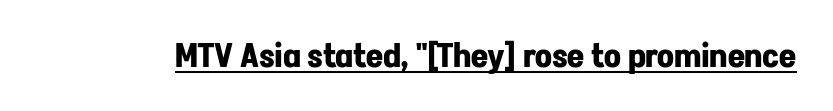
{"serif": "no", "italic": "no", "bold": "yes", "weight": "bold", "width": "normal", "stroke_contrast": "low", "x_height": "medium", "monospaced": "no", "underline": "yes", "letter_spacing": "normal", "letter_spacing_em": 0.0, "glyph_px": 33}
